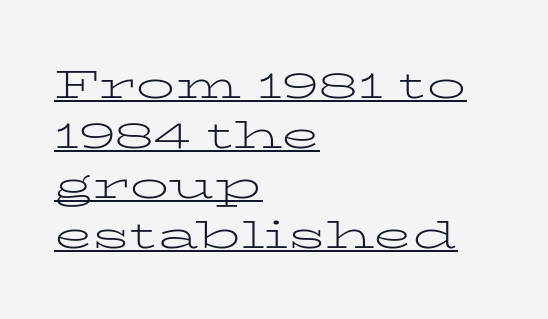
Q: Is the text bold? A: No.
Q: Is the text italic (slanted)? A: No, it is upright.
Q: Is the typeface a serif or a sans-serif typeface? A: Serif.
Q: Is the text underlined? A: Yes.
Q: How is the paragraph aligned? A: Left-aligned.
Q: Is the spacing between letters normal or unusually wide? A: Normal.
Q: Is the spacing between lines tight, normal or loose? A: Normal.
Q: Width (condensed, normal, or wide)? A: Wide.
Q: Stroke contrast? A: Low.
Q: x-height? A: Medium.
Q: Monospaced? A: No.
